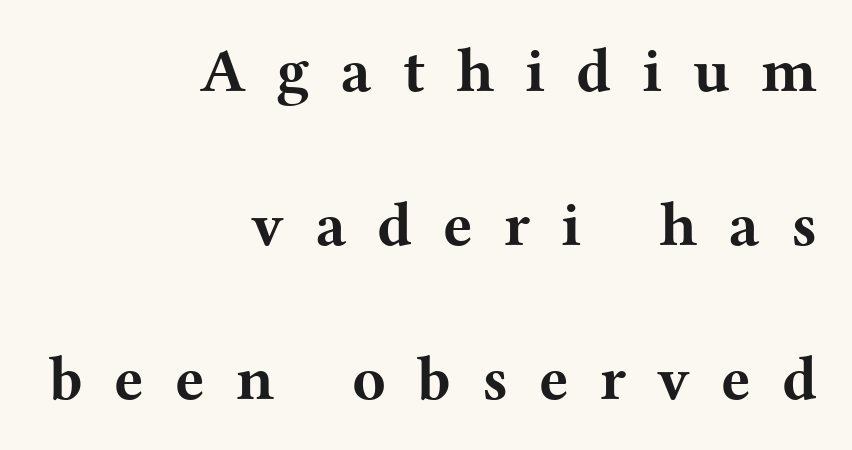
The image shows 62 px bold, wide serif type, upright; set right-aligned, loose line spacing (2.48x), unusually wide letter spacing (+0.5 em), not underlined; medium stroke contrast and a medium x-height.
